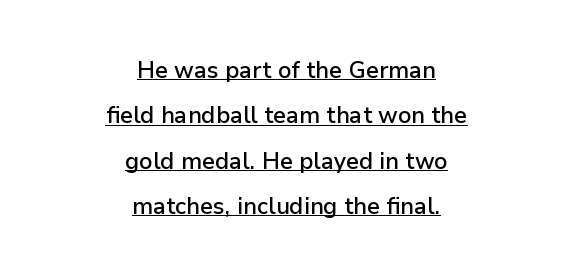
Q: Is the text bold? A: Semi-bold.
Q: Is the text italic (slanted)? A: No, it is upright.
Q: Is the text underlined? A: Yes.
Q: How is the paragraph aligned? A: Centered.
Q: Is the spacing between letters normal or unusually wide? A: Normal.
Q: Is the spacing between lines tight, normal or loose? A: Loose.
